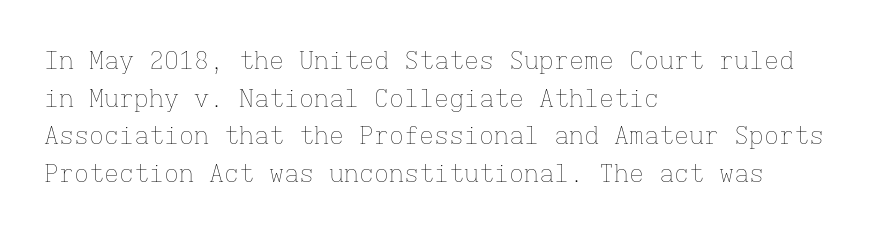
The face used here is rendered with its standard letterfit. Just letters on the line, the space beneath them empty. Caption: face not bold, strokes unweighted. Line spacing here is normal.
